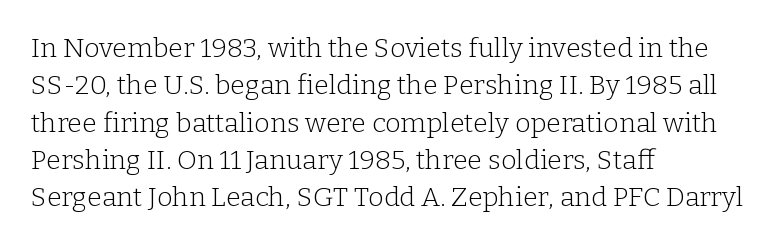
{"italic": "no", "bold": "no", "underline": "no", "align": "left", "line_spacing": "normal", "line_spacing_ratio": 1.38, "letter_spacing": "normal", "letter_spacing_em": 0.0, "glyph_px": 27}
